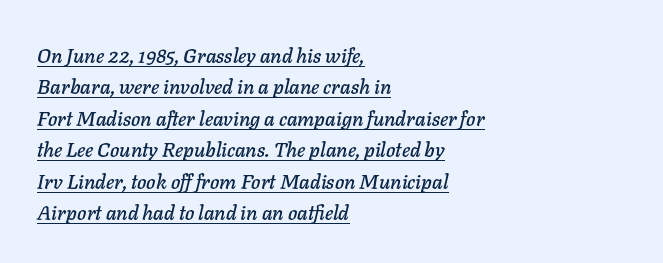
Tracking value appears to be zero — textbook default spacing. Visually the block forms a straight wall on the left and a jagged coastline on the right. If you measured baseline to baseline, you'd find a middling distance. Compared with ordinary roman type, these characters are visibly tilted.
